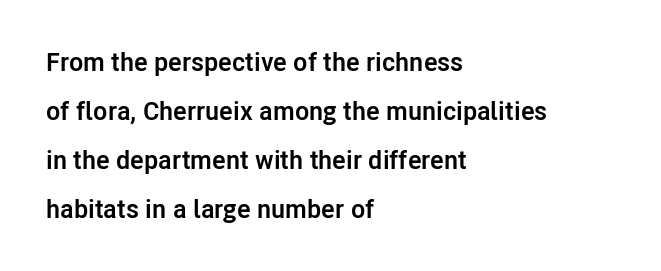
The image shows 26 px bold type, upright; set left-aligned, line spacing 1.88x, normal letter spacing, not underlined.
